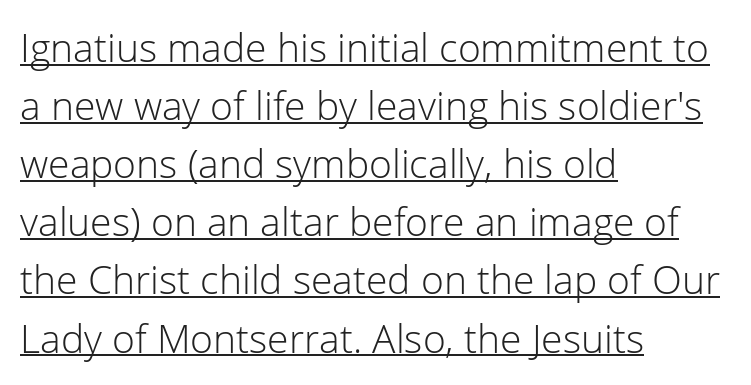
Quick note: underline on. Spacing verdict: proportional, widths tailored to each character. Between one letter and the next there's only the usual sliver of space. The typeface has the unassuming heft of standard copy or less. A classic flush-left, rag-right setting is used for this passage.
